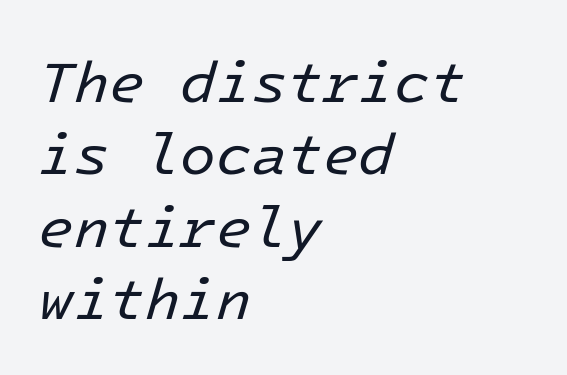
The image shows 58 px regular-weight type, italic (leaning right); set left-aligned, normal line spacing (1.25x), normal letter spacing, not underlined; low stroke contrast and a medium x-height.
